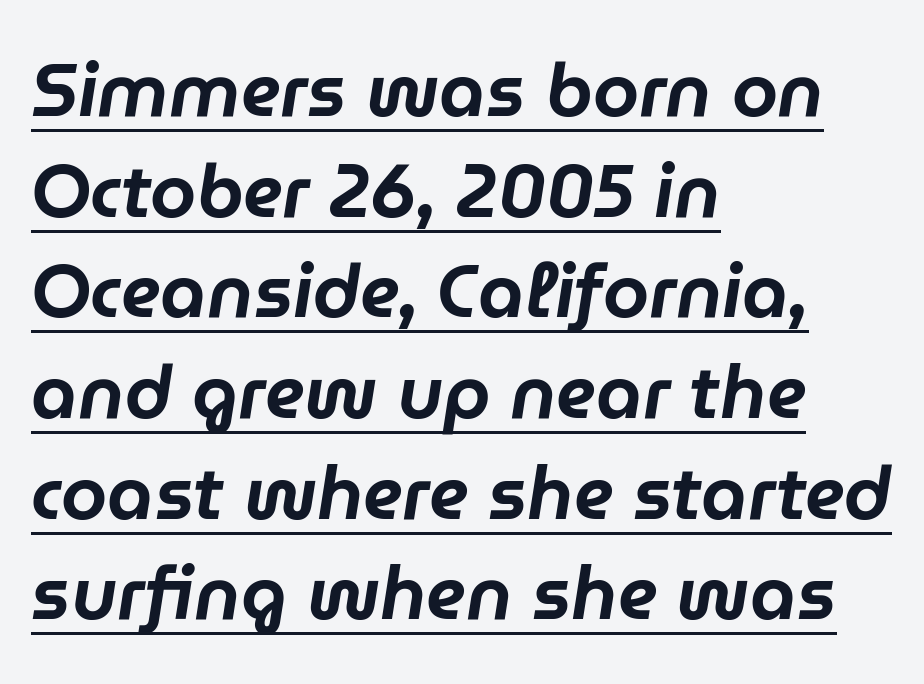
The image shows 74 px text type, italic (leaning right); set left-aligned, normal line spacing (1.36x), normal letter spacing, underlined; low stroke contrast and a medium x-height.
